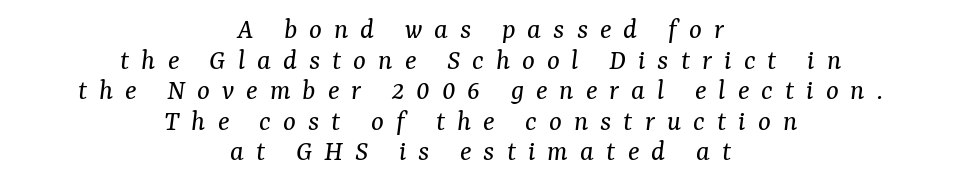
Q: Is the text bold? A: No.
Q: Is the text italic (slanted)? A: Yes, it leans right by about 7 degrees.
Q: Is the typeface a serif or a sans-serif typeface? A: Serif.
Q: Is the text underlined? A: No.
Q: How is the paragraph aligned? A: Centered.
Q: Is the spacing between letters normal or unusually wide? A: Unusually wide.
Q: Is the spacing between lines tight, normal or loose? A: Tight.
Q: Width (condensed, normal, or wide)? A: Normal.
Q: Stroke contrast? A: Medium.
Q: x-height? A: Medium.
Q: Monospaced? A: No.
